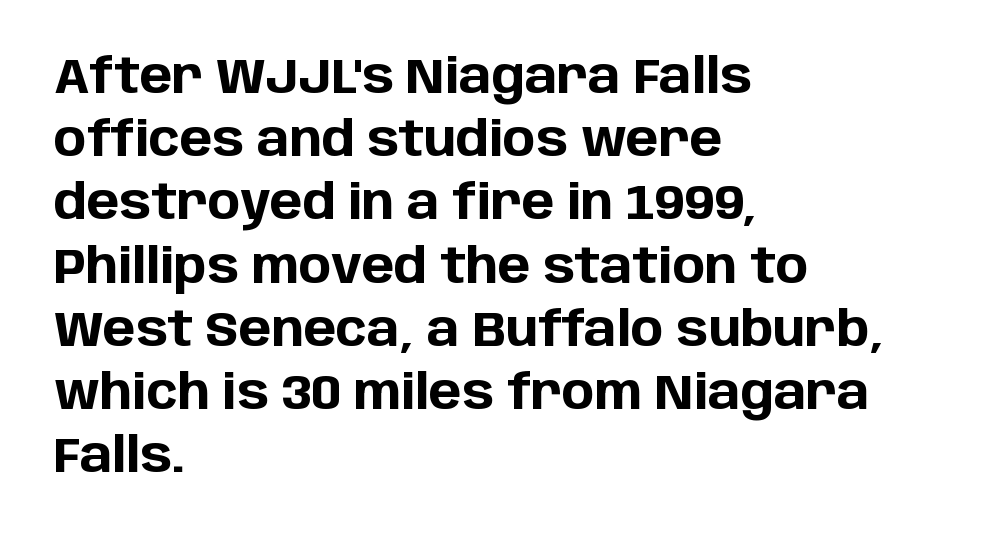
Q: Is the text bold? A: Yes.
Q: Is the text italic (slanted)? A: No, it is upright.
Q: Is the typeface a serif or a sans-serif typeface? A: Sans-serif.
Q: Is the text underlined? A: No.
Q: How is the paragraph aligned? A: Left-aligned.
Q: Is the spacing between letters normal or unusually wide? A: Normal.
Q: Is the spacing between lines tight, normal or loose? A: Normal.
Q: Width (condensed, normal, or wide)? A: Normal.
Q: Stroke contrast? A: Low.
Q: x-height? A: Large.
Q: Monospaced? A: No.
